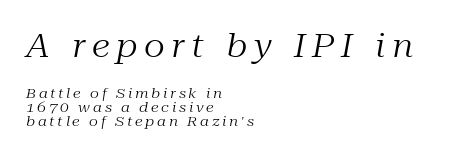
{"serif": "yes", "italic": "yes", "lean": "right", "slant_degrees": 10, "bold": "no", "weight": "regular", "width": "normal", "stroke_contrast": "medium", "x_height": "medium", "monospaced": "no", "underline": "no", "align": "left", "line_spacing": "tight", "line_spacing_ratio": 1.0, "letter_spacing": "wide", "letter_spacing_em": 0.2, "larger_block": "first", "size_ratio": 2.36, "glyph_px": 33}
